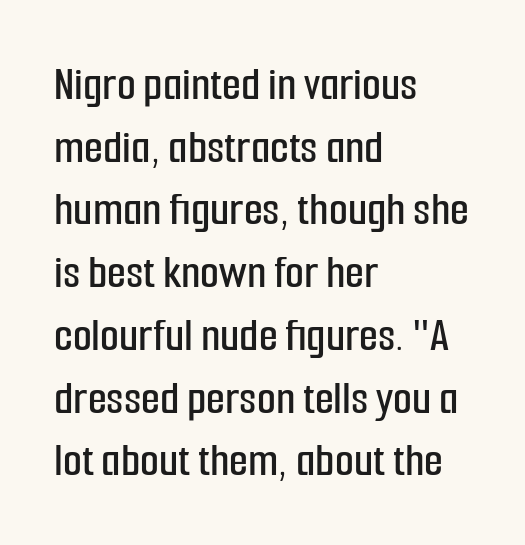
Q: Is the text italic (slanted)? A: No, it is upright.
Q: Is the typeface a serif or a sans-serif typeface? A: Sans-serif.
Q: Is the text underlined? A: No.
Q: How is the paragraph aligned? A: Left-aligned.
Q: Is the spacing between letters normal or unusually wide? A: Normal.
Q: Is the spacing between lines tight, normal or loose? A: Normal.
Q: Width (condensed, normal, or wide)? A: Condensed.
Q: Stroke contrast? A: Low.
Q: x-height? A: Medium.
Q: Monospaced? A: No.
